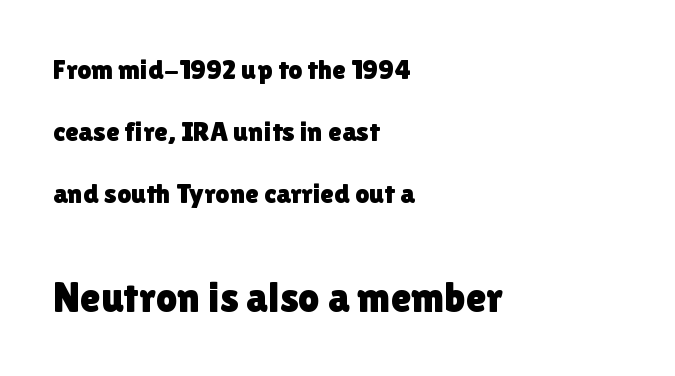
{"serif": "no", "italic": "no", "width": "normal", "x_height": "medium", "monospaced": "no", "underline": "no", "align": "left", "line_spacing": "loose", "line_spacing_ratio": 2.22, "letter_spacing": "normal", "letter_spacing_em": 0.0, "larger_block": "second", "size_ratio": 1.5, "glyph_px": 42}
